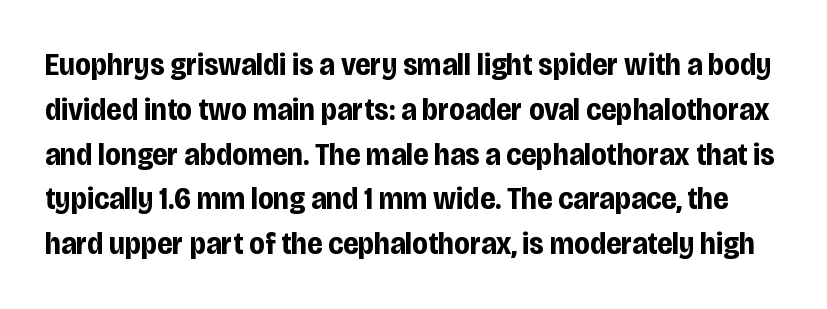
{"serif": "no", "italic": "no", "bold": "yes", "weight": "bold", "width": "condensed", "stroke_contrast": "low", "x_height": "large", "monospaced": "no", "underline": "no", "line_spacing": "normal", "line_spacing_ratio": 1.4, "letter_spacing": "normal", "letter_spacing_em": 0.0, "glyph_px": 32}
